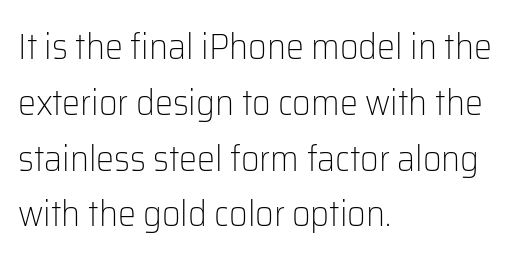
The image shows 36 px light sans-serif type, upright; set left-aligned, normal line spacing (1.55x), normal letter spacing, not underlined; low stroke contrast and a medium x-height.
